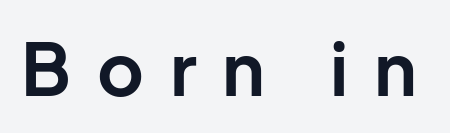
Q: Is the text bold? A: Yes.
Q: Is the text italic (slanted)? A: No, it is upright.
Q: Is the typeface a serif or a sans-serif typeface? A: Sans-serif.
Q: Is the text underlined? A: No.
Q: Is the spacing between letters normal or unusually wide? A: Unusually wide.
Q: Width (condensed, normal, or wide)? A: Normal.
Q: Stroke contrast? A: Low.
Q: x-height? A: Medium.
Q: Monospaced? A: No.
